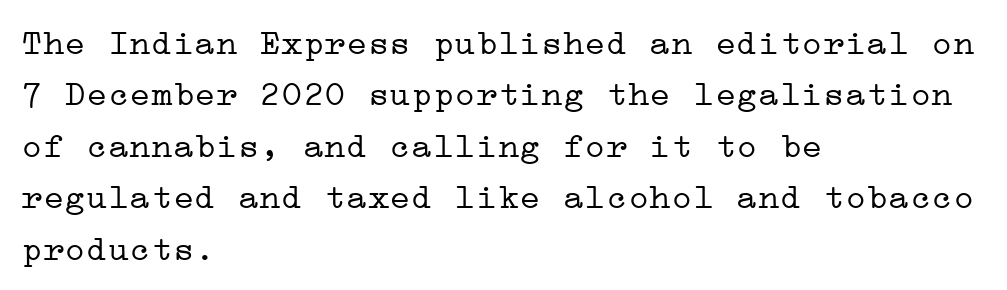
Q: Is the text bold? A: No.
Q: Is the text italic (slanted)? A: No, it is upright.
Q: Is the typeface a serif or a sans-serif typeface? A: Serif.
Q: Is the text underlined? A: No.
Q: How is the paragraph aligned? A: Left-aligned.
Q: Is the spacing between letters normal or unusually wide? A: Normal.
Q: Is the spacing between lines tight, normal or loose? A: Normal.
Q: Width (condensed, normal, or wide)? A: Wide.
Q: Stroke contrast? A: Low.
Q: x-height? A: Medium.
